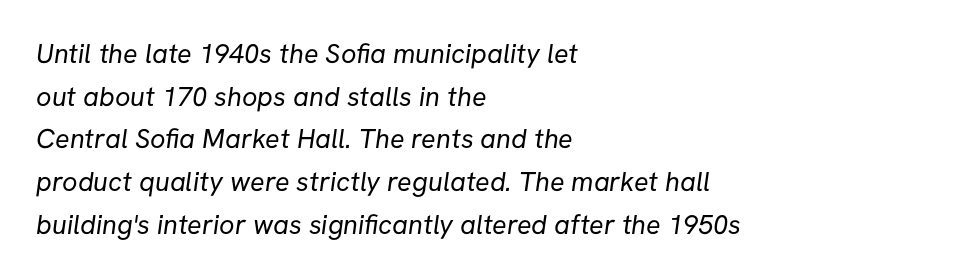
Q: Is the text bold? A: No.
Q: Is the text underlined? A: No.
Q: How is the paragraph aligned? A: Left-aligned.
Q: Is the spacing between letters normal or unusually wide? A: Normal.
Q: Is the spacing between lines tight, normal or loose? A: Normal.
